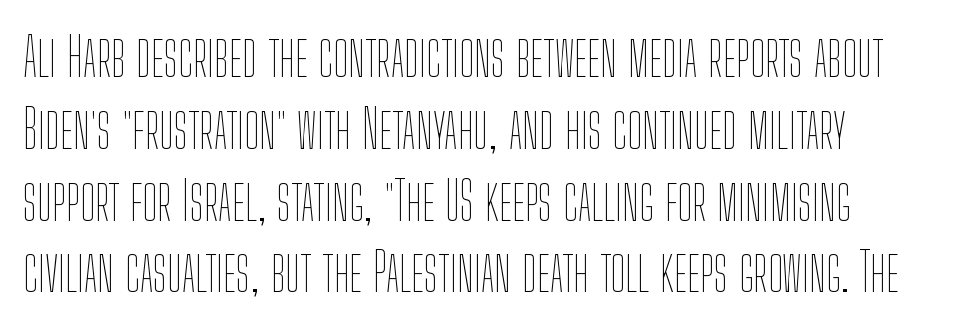
{"italic": "no", "bold": "no", "weight": "thin", "width": "condensed", "stroke_contrast": "low", "x_height": "medium", "monospaced": "no", "underline": "no", "line_spacing": "normal", "line_spacing_ratio": 1.33, "letter_spacing": "normal", "letter_spacing_em": 0.0, "glyph_px": 54}
